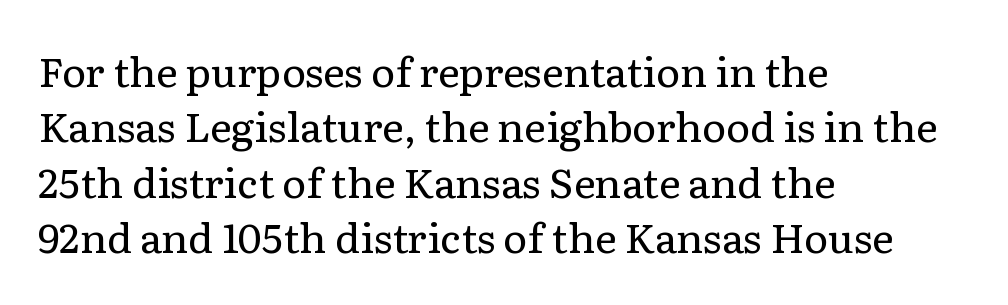
The strip under each line holds only bare page. Posture: upright roman. Summary of weight: not heavy and not bold. Leading: standard.
